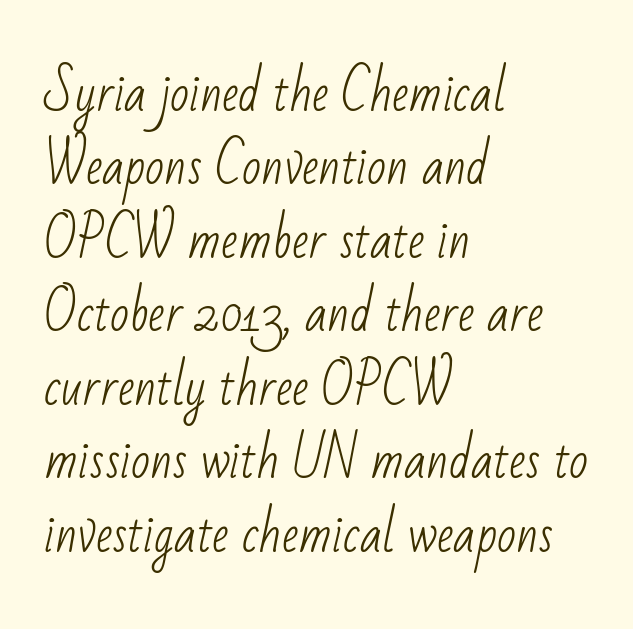
Q: Is the text bold? A: No.
Q: Is the typeface a serif or a sans-serif typeface? A: Sans-serif.
Q: Is the text underlined? A: No.
Q: How is the paragraph aligned? A: Left-aligned.
Q: Is the spacing between letters normal or unusually wide? A: Normal.
Q: Is the spacing between lines tight, normal or loose? A: Normal.
Q: Width (condensed, normal, or wide)? A: Condensed.
Q: Stroke contrast? A: Low.
Q: x-height? A: Small.
Q: Monospaced? A: No.
